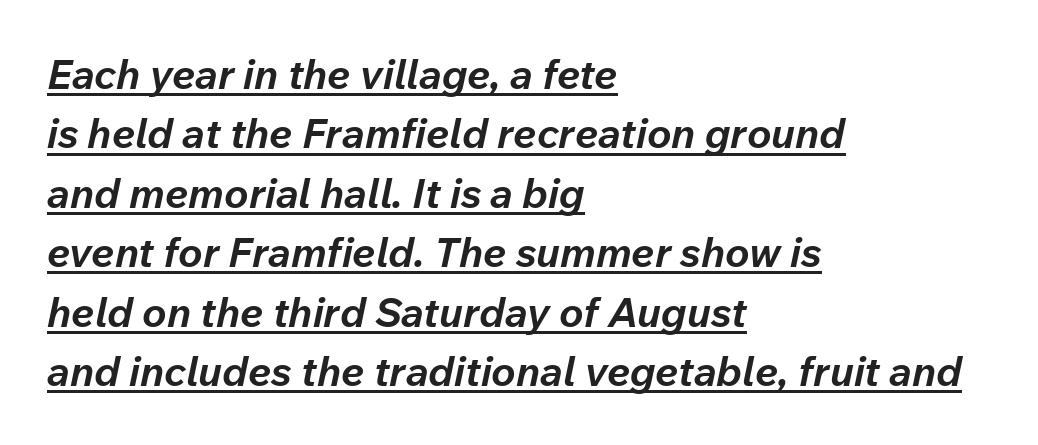
{"italic": "yes", "lean": "right", "slant_degrees": 12, "bold": "yes", "weight": "bold", "width": "normal", "stroke_contrast": "low", "x_height": "medium", "monospaced": "no", "underline": "yes", "align": "left", "line_spacing": "normal", "line_spacing_ratio": 1.45, "letter_spacing": "normal", "letter_spacing_em": 0.0, "glyph_px": 41}
